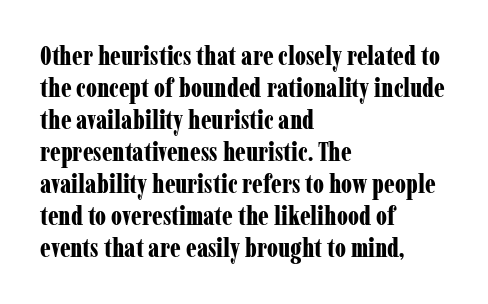
Q: Is the text bold? A: Yes.
Q: Is the text italic (slanted)? A: No, it is upright.
Q: Is the text underlined? A: No.
Q: How is the paragraph aligned? A: Left-aligned.
Q: Is the spacing between letters normal or unusually wide? A: Normal.
